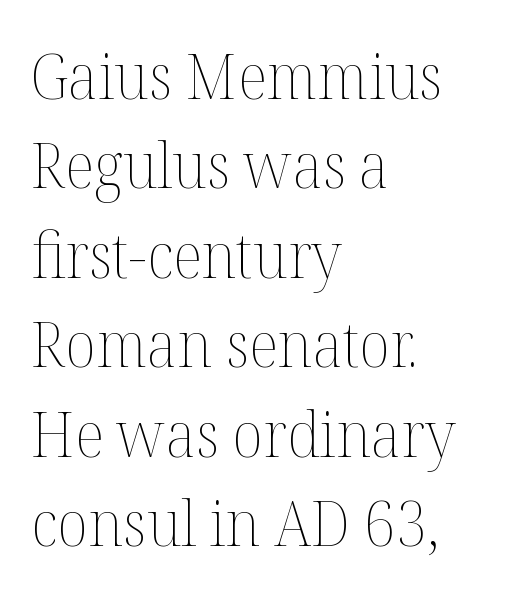
The image shows 63 px thin type, upright; set left-aligned, normal line spacing (1.42x), normal letter spacing, not underlined; medium stroke contrast and a medium x-height.
